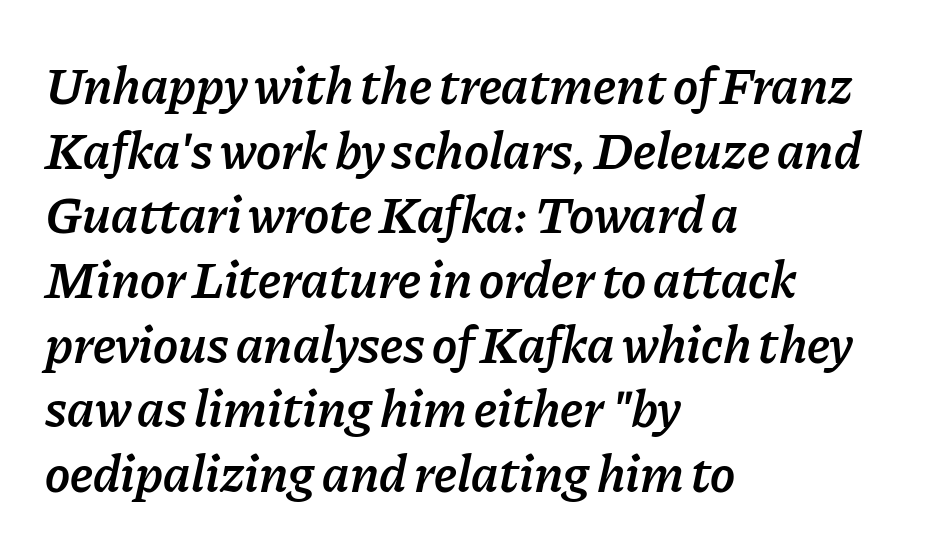
Q: Is the text bold? A: Semi-bold.
Q: Is the text italic (slanted)? A: Yes, it leans right by about 11 degrees.
Q: Is the text underlined? A: No.
Q: How is the paragraph aligned? A: Left-aligned.
Q: Is the spacing between letters normal or unusually wide? A: Normal.
Q: Width (condensed, normal, or wide)? A: Normal.
Q: Stroke contrast? A: Low.
Q: x-height? A: Medium.
Q: Monospaced? A: No.
